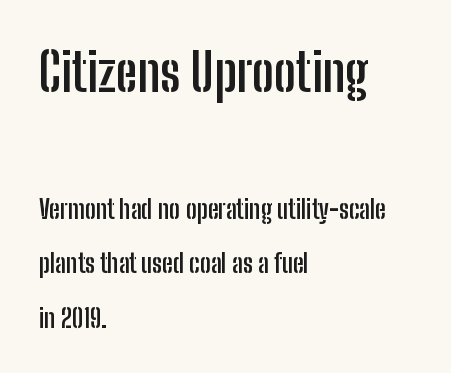
Q: Is the text bold? A: Yes.
Q: Is the text italic (slanted)? A: No, it is upright.
Q: Is the typeface a serif or a sans-serif typeface? A: Sans-serif.
Q: Is the text underlined? A: No.
Q: How is the paragraph aligned? A: Left-aligned.
Q: Is the spacing between letters normal or unusually wide? A: Normal.
Q: Is the spacing between lines tight, normal or loose? A: Loose.
Q: Which block of text is set in a larger size, the first (top) or the second (bottom)? A: The first (top) one.
Q: Width (condensed, normal, or wide)? A: Condensed.
Q: Stroke contrast? A: Low.
Q: x-height? A: Medium.
Q: Monospaced? A: No.
